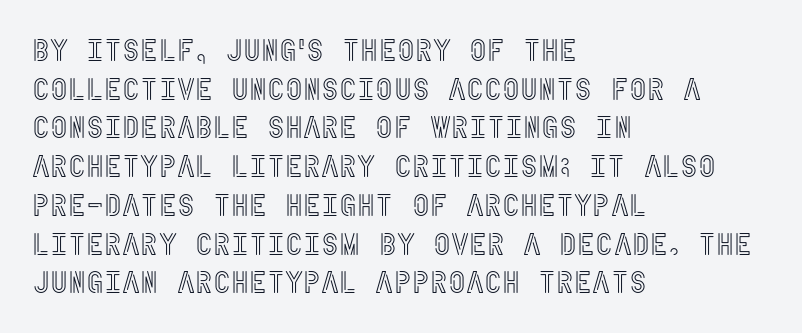
The image shows 31 px condensed type, upright; set left-aligned, normal line spacing (1.25x), normal letter spacing, not underlined; a large x-height.
